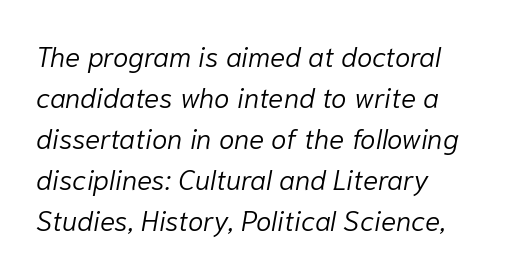
Q: Is the text bold? A: No.
Q: Is the text italic (slanted)? A: Yes, it leans right by about 10 degrees.
Q: Is the text underlined? A: No.
Q: Is the spacing between letters normal or unusually wide? A: Normal.
Q: Is the spacing between lines tight, normal or loose? A: Normal.
Q: Width (condensed, normal, or wide)? A: Normal.
Q: Stroke contrast? A: Low.
Q: x-height? A: Medium.
Q: Monospaced? A: No.
